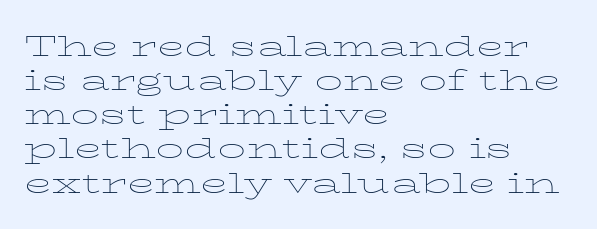
Q: Is the text bold? A: No.
Q: Is the text italic (slanted)? A: No, it is upright.
Q: Is the typeface a serif or a sans-serif typeface? A: Serif.
Q: Is the text underlined? A: No.
Q: How is the paragraph aligned? A: Left-aligned.
Q: Is the spacing between letters normal or unusually wide? A: Normal.
Q: Width (condensed, normal, or wide)? A: Wide.
Q: Stroke contrast? A: Low.
Q: x-height? A: Medium.
Q: Monospaced? A: No.
